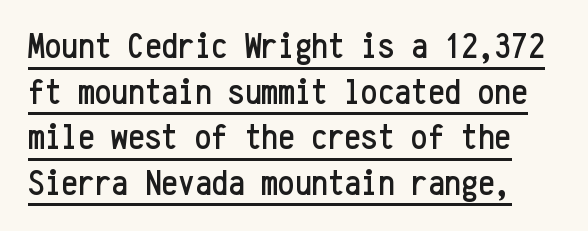
Q: Is the text italic (slanted)? A: No, it is upright.
Q: Is the typeface a serif or a sans-serif typeface? A: Sans-serif.
Q: Is the text underlined? A: Yes.
Q: Is the spacing between letters normal or unusually wide? A: Normal.
Q: Width (condensed, normal, or wide)? A: Condensed.
Q: Stroke contrast? A: Low.
Q: x-height? A: Medium.
Q: Monospaced? A: Yes.
